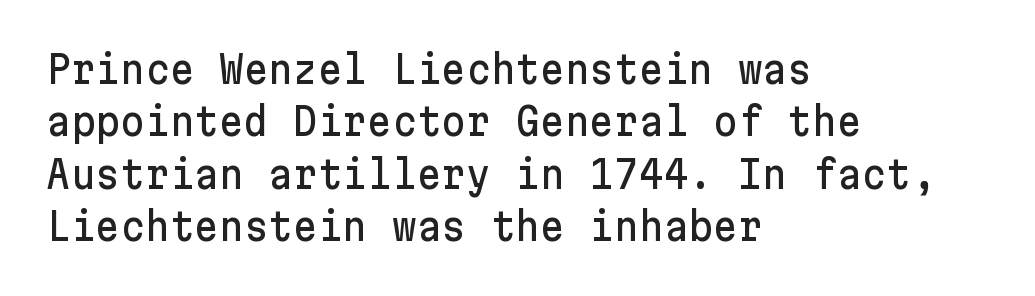
The image shows 38 px sans-serif type, upright; set left-aligned, normal line spacing (1.38x), normal letter spacing, not underlined; low stroke contrast and a medium x-height.
